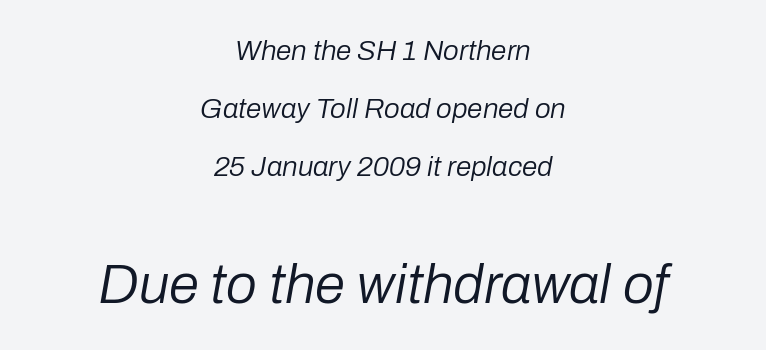
Q: Is the text bold? A: No.
Q: Is the text italic (slanted)? A: Yes, it leans right by about 10 degrees.
Q: Is the text underlined? A: No.
Q: How is the paragraph aligned? A: Centered.
Q: Is the spacing between letters normal or unusually wide? A: Normal.
Q: Is the spacing between lines tight, normal or loose? A: Loose.
Q: Which block of text is set in a larger size, the first (top) or the second (bottom)? A: The second (bottom) one.
Q: Width (condensed, normal, or wide)? A: Normal.
Q: Stroke contrast? A: Low.
Q: x-height? A: Medium.
Q: Monospaced? A: No.
